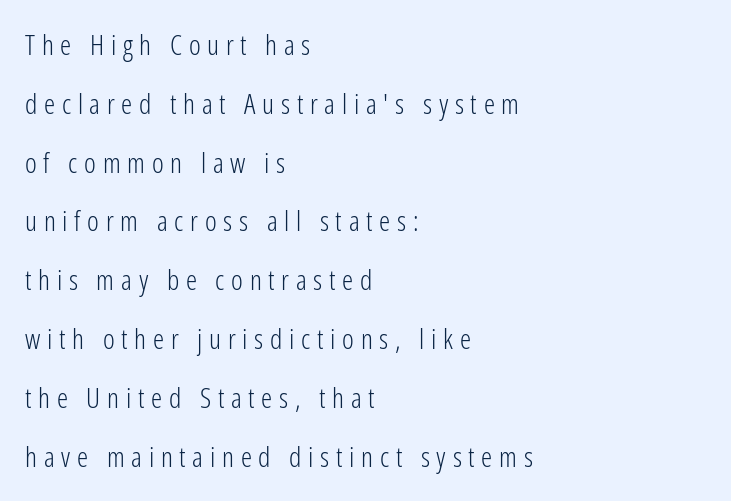
The image shows 28 px light, condensed sans-serif type, upright; set left-aligned, loose line spacing (2.1x), unusually wide letter spacing (+0.24 em), not underlined; low stroke contrast and a medium x-height.
